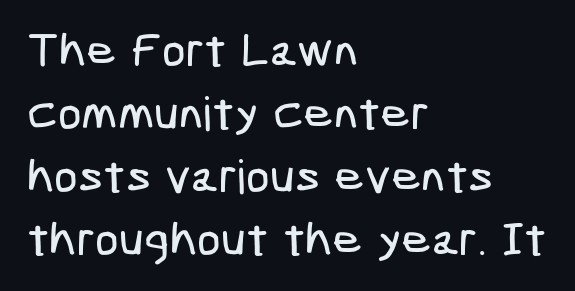
Plain, unruled lines of type. The letterforms sit shoulder to shoulder at normal distance. The space between consecutive lines is moderate. The glyphs in this specimen are sans serif.
